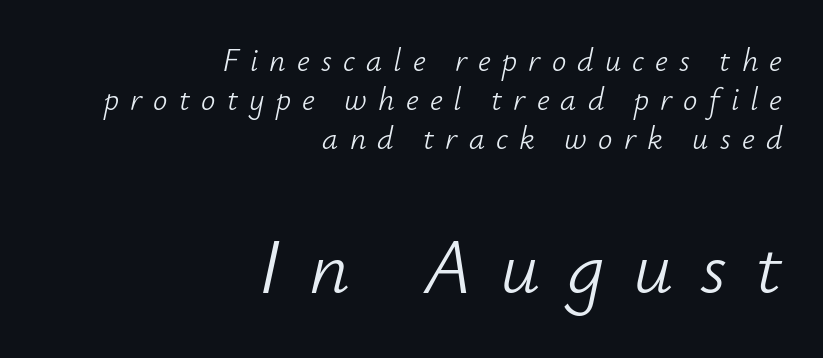
Q: Is the text bold? A: No.
Q: Is the text italic (slanted)? A: Yes, it leans right by about 12 degrees.
Q: Is the text underlined? A: No.
Q: How is the paragraph aligned? A: Right-aligned.
Q: Is the spacing between letters normal or unusually wide? A: Unusually wide.
Q: Which block of text is set in a larger size, the first (top) or the second (bottom)? A: The second (bottom) one.
Q: Width (condensed, normal, or wide)? A: Normal.
Q: Stroke contrast? A: Low.
Q: x-height? A: Small.
Q: Monospaced? A: No.
